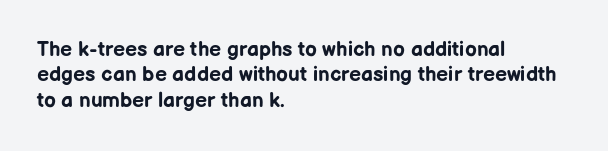
The gaps between neighbouring characters are ordinary and unremarkable. Heavy, bold letterforms. Posture: straight, roman, zero tilt. Caption: multi-line text, flush left, ragged right. Clear beneath every line of the passage.
